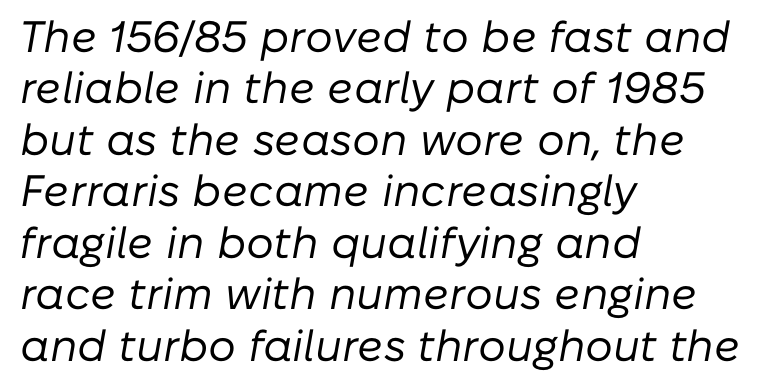
Just letters on the line, the space beneath them empty. The passage shown leans; its letterforms are oblique. Counters stay open thanks to moderate or lighter strokes. There is no visible air inserted between adjacent glyphs. A student would call this left alignment; a typographer would say flush left, rag right.
